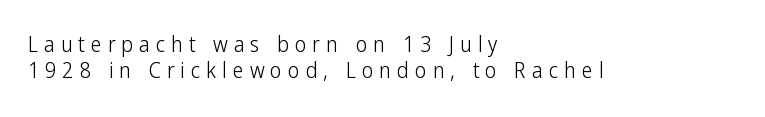
{"italic": "no", "bold": "no", "underline": "no", "align": "left", "line_spacing_ratio": 1.19, "letter_spacing": "wide", "letter_spacing_em": 0.27, "glyph_px": 22}
